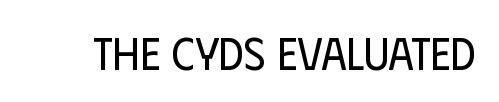
This is not heavy type; no bold has been used. You can tell it's not italic because the verticals are truly vertical. A typesetter would label this face a sans. Is this a fixed-width face? No — the glyphs have proportional, varying widths. Standard letterfit; no display-style spreading of the glyphs. Anything drawn beneath the words? Only blank space.
